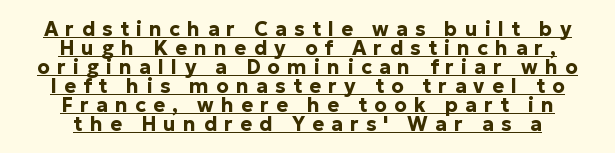
The designer dialed line spacing down below the default. Quick note: not italic, upright. Quick note: underline on. Thick stems and heavy bowls — unmistakably bold. Caption: multi-line text, centered on the measure. Here the glyphs are tracked loosely, breaking word shapes into spaced letters.
